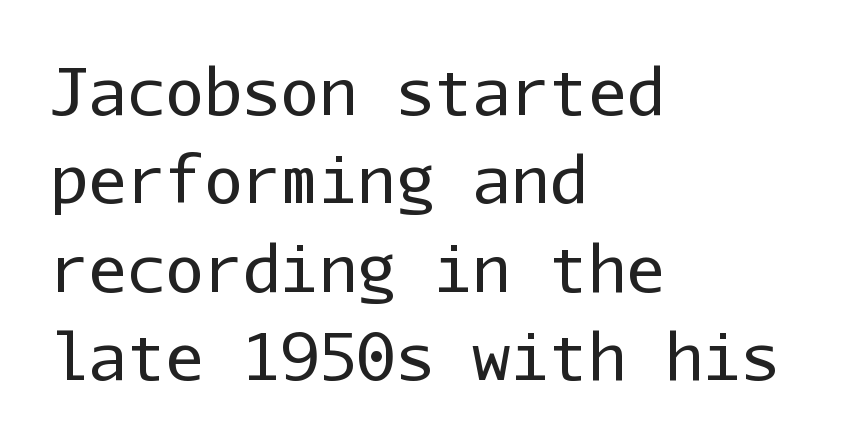
Q: Is the text bold? A: No.
Q: Is the text italic (slanted)? A: No, it is upright.
Q: Is the typeface a serif or a sans-serif typeface? A: Sans-serif.
Q: Is the text underlined? A: No.
Q: How is the paragraph aligned? A: Left-aligned.
Q: Is the spacing between letters normal or unusually wide? A: Normal.
Q: Is the spacing between lines tight, normal or loose? A: Normal.
Q: Width (condensed, normal, or wide)? A: Normal.
Q: Stroke contrast? A: Low.
Q: x-height? A: Medium.
Q: Monospaced? A: Yes.
